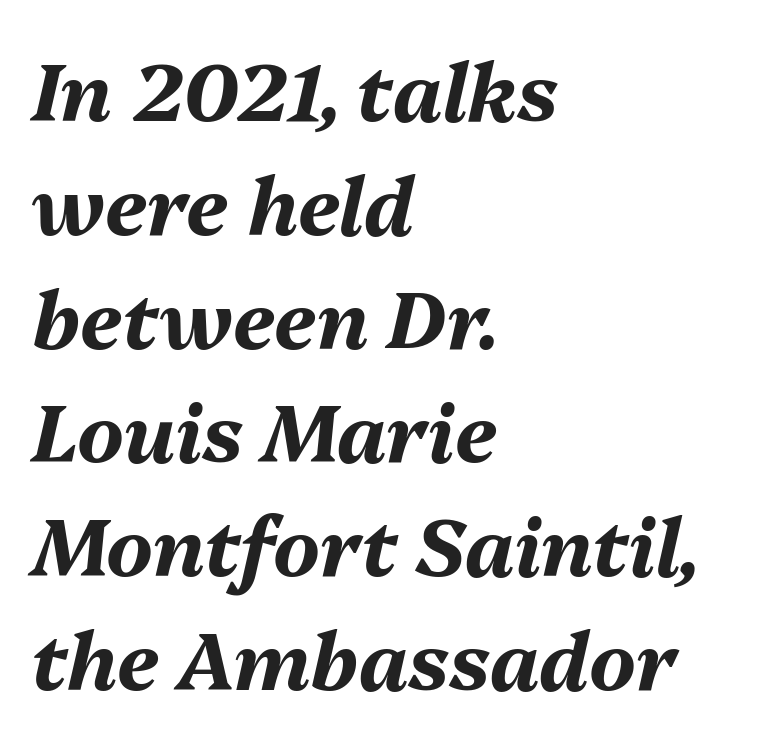
The image shows 79 px bold type, italic (leaning right); set left-aligned, normal line spacing (1.44x), normal letter spacing, not underlined; medium stroke contrast and a medium x-height.
